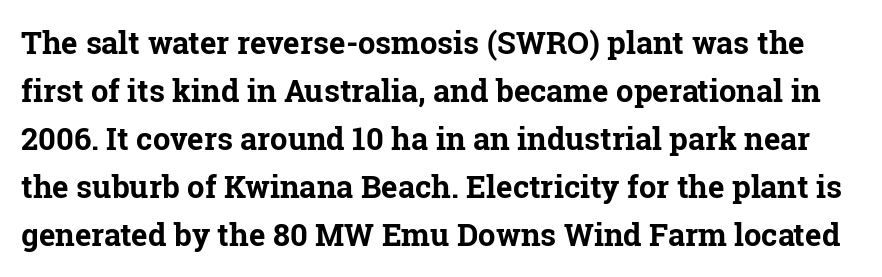
Upright lettering throughout. Notice how descenders clear the ascenders below comfortably — that's standard leading. The tracking reads as untouched default to a designer's eye. Type without underlining. Stroke thickness is high; the sample reads as a true bold.
